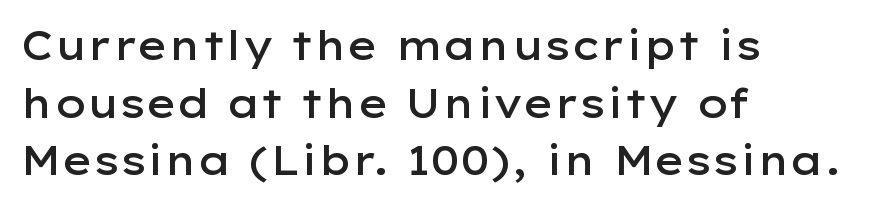
{"serif": "no", "italic": "no", "bold": "semi", "weight": "semibold", "width": "wide", "stroke_contrast": "low", "x_height": "medium", "monospaced": "no", "underline": "no", "align": "left", "line_spacing": "normal", "line_spacing_ratio": 1.44, "letter_spacing": "normal", "letter_spacing_em": 0.0, "glyph_px": 40}
